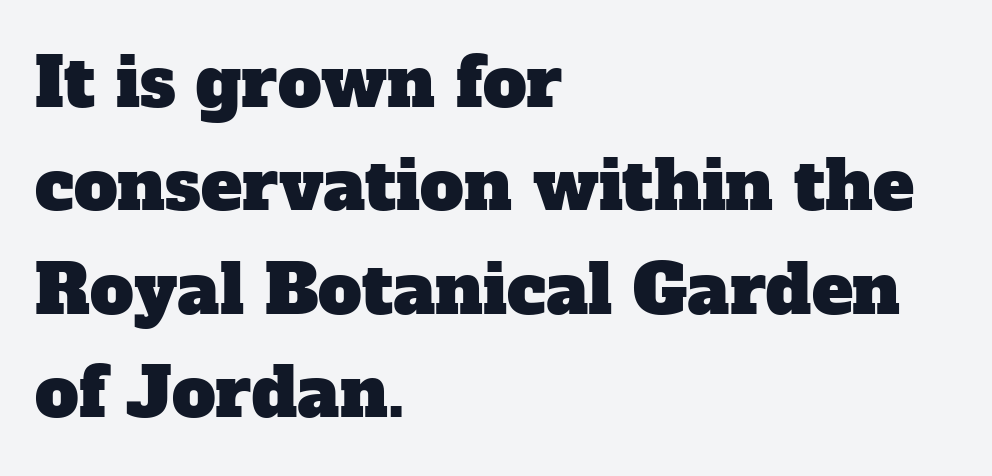
{"serif": "yes", "width": "normal", "stroke_contrast": "low", "x_height": "medium", "monospaced": "no", "underline": "no", "align": "left", "line_spacing": "normal", "line_spacing_ratio": 1.5, "letter_spacing": "normal", "letter_spacing_em": 0.0, "glyph_px": 69}
